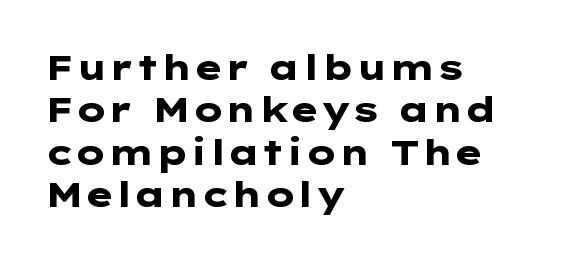
Q: Is the text bold? A: Yes.
Q: Is the text italic (slanted)? A: No, it is upright.
Q: Is the typeface a serif or a sans-serif typeface? A: Sans-serif.
Q: Is the text underlined? A: No.
Q: How is the paragraph aligned? A: Left-aligned.
Q: Is the spacing between letters normal or unusually wide? A: Normal.
Q: Width (condensed, normal, or wide)? A: Wide.
Q: Stroke contrast? A: Low.
Q: x-height? A: Medium.
